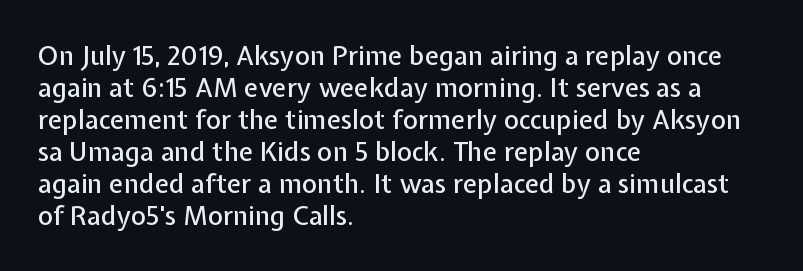
{"italic": "no", "underline": "no", "align": "left", "line_spacing_ratio": 1.23, "letter_spacing": "normal", "letter_spacing_em": 0.0, "glyph_px": 26}
